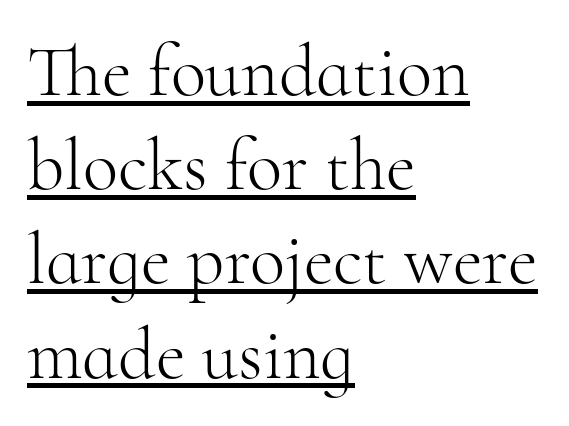
Notice how the passage keeps a crisp vertical edge on the left only. Is this a sans? No — the strokes have serifs. Italic? Not at all — the glyphs are vertical. The letters advance in unequal steps, a hallmark of proportional type. The vertical gap from one line to the next is medium. No extra tracking has been applied to these lines.
